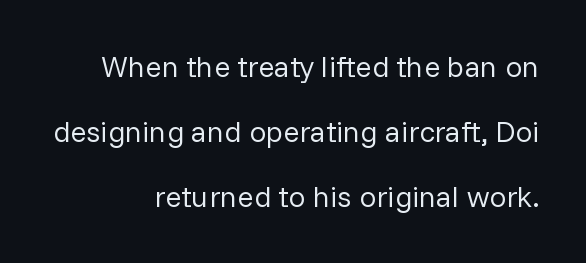
{"serif": "no", "italic": "no", "bold": "no", "weight": "regular", "width": "normal", "stroke_contrast": "low", "x_height": "medium", "monospaced": "no", "underline": "no", "align": "right", "line_spacing": "loose", "line_spacing_ratio": 2.17, "letter_spacing": "normal", "letter_spacing_em": 0.0, "glyph_px": 30}
